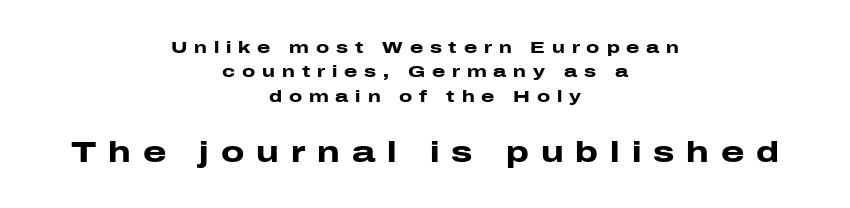
The image shows 30 px heavy, wide sans-serif type, upright; set centered, normal line spacing (1.44x), unusually wide letter spacing (+0.4 em), not underlined; the second (bottom) block is 1.76x larger; low stroke contrast and a medium x-height.
